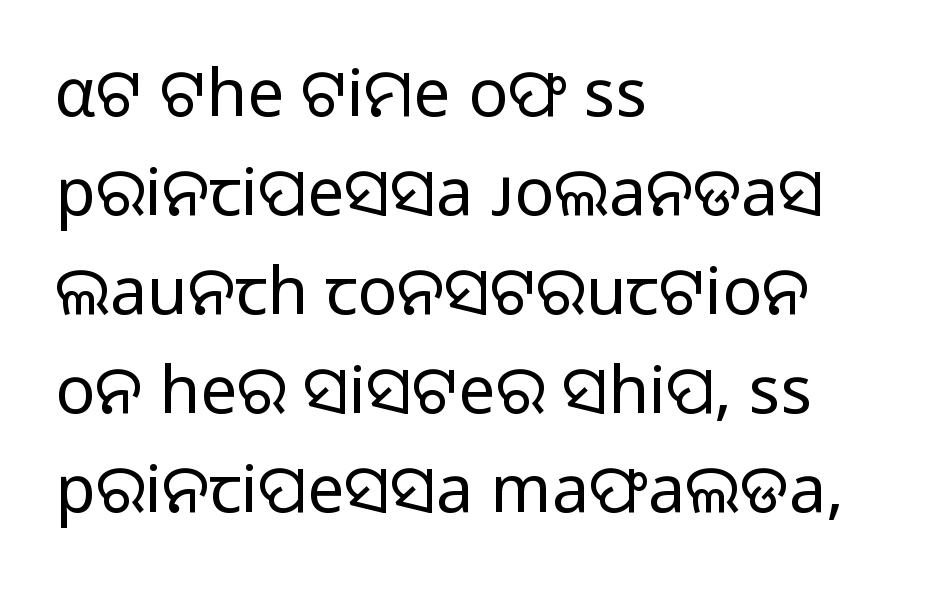
{"serif": "no", "italic": "no", "bold": "no", "weight": "regular", "width": "normal", "stroke_contrast": "low", "x_height": "medium", "monospaced": "no", "underline": "no", "align": "left", "line_spacing": "normal", "line_spacing_ratio": 1.5, "letter_spacing": "normal", "letter_spacing_em": 0.0, "glyph_px": 66}
